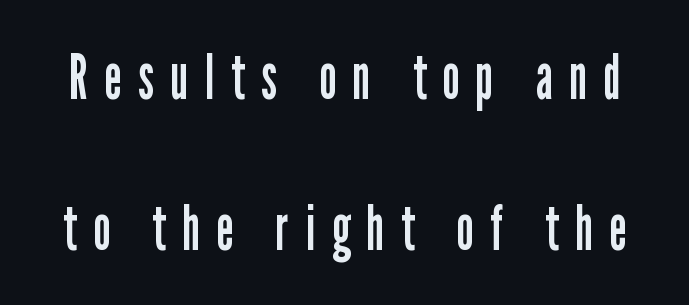
In terms of letterspacing, this is a distinctly airy, spread setting. No word sits above an underline. Character widths vary here, with narrow letters taking less room than wide ones. A typesetter would call this leading open, well beyond the default. Letters have the restrained weight of plain body copy at most. Rendered with straight, roman letterforms.
